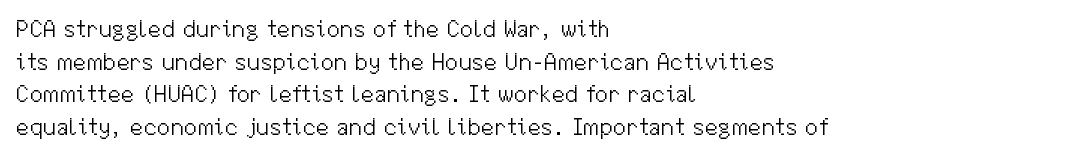
The image shows 24 px text type, upright; set left-aligned, normal line spacing (1.36x), normal letter spacing, not underlined.
